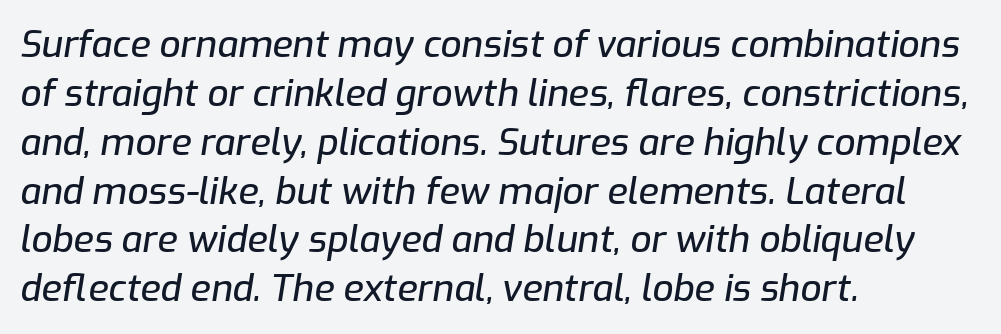
Q: Is the text italic (slanted)? A: Yes, it leans right by about 9 degrees.
Q: Is the text underlined? A: No.
Q: How is the paragraph aligned? A: Left-aligned.
Q: Is the spacing between letters normal or unusually wide? A: Normal.
Q: Is the spacing between lines tight, normal or loose? A: Normal.
Q: Width (condensed, normal, or wide)? A: Normal.
Q: Stroke contrast? A: Low.
Q: x-height? A: Medium.
Q: Monospaced? A: No.
